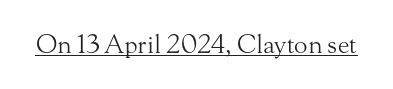
Q: Is the text bold? A: No.
Q: Is the text italic (slanted)? A: No, it is upright.
Q: Is the text underlined? A: Yes.
Q: Is the spacing between letters normal or unusually wide? A: Normal.
